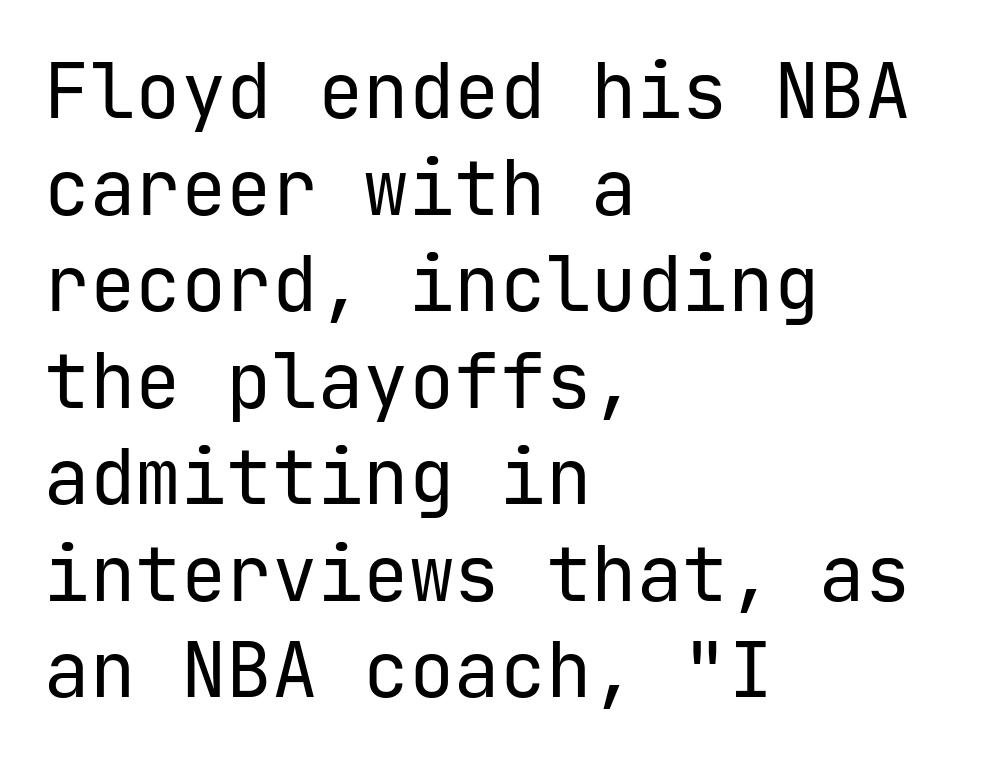
The image shows 76 px regular-weight sans-serif type, upright, monospaced; set left-aligned, normal line spacing (1.27x), normal letter spacing, not underlined; low stroke contrast and a medium x-height.
